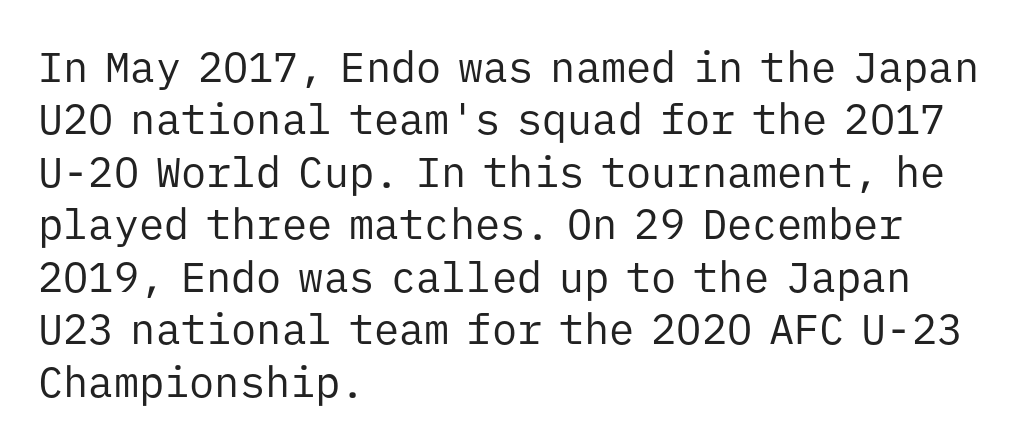
Teacher's note: observe the even left margin — that is flush-left alignment. Every character here occupies the same horizontal width, giving the sample a typewriter-like rhythm. Characters follow at the spacing the type designer built in. The weight tops out at a normal text grade. Compared with typical paragraphs, the rows here are spaced about the same.
